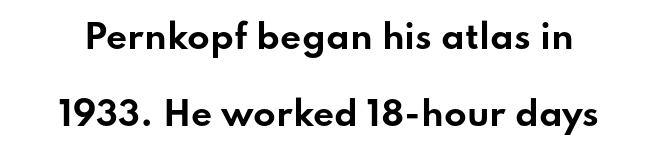
The image shows 33 px bold, wide sans-serif type, upright; set loose line spacing (2.34x), normal letter spacing, not underlined; low stroke contrast and a small x-height.
